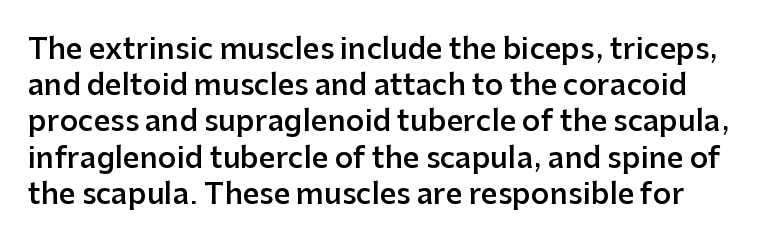
The image shows 29 px semibold sans-serif type, upright; set normal line spacing (1.25x), normal letter spacing, not underlined; low stroke contrast and a medium x-height.
